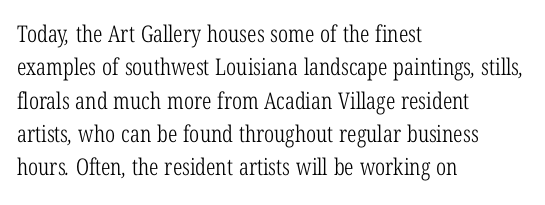
{"bold": "no", "underline": "no", "align": "left", "line_spacing": "normal", "line_spacing_ratio": 1.45, "letter_spacing": "normal", "letter_spacing_em": 0.0, "glyph_px": 23}
